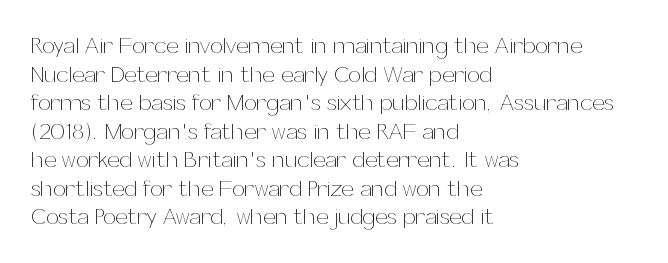
The image shows 23 px text type, upright; set left-aligned, line spacing 1.24x, normal letter spacing, not underlined.
